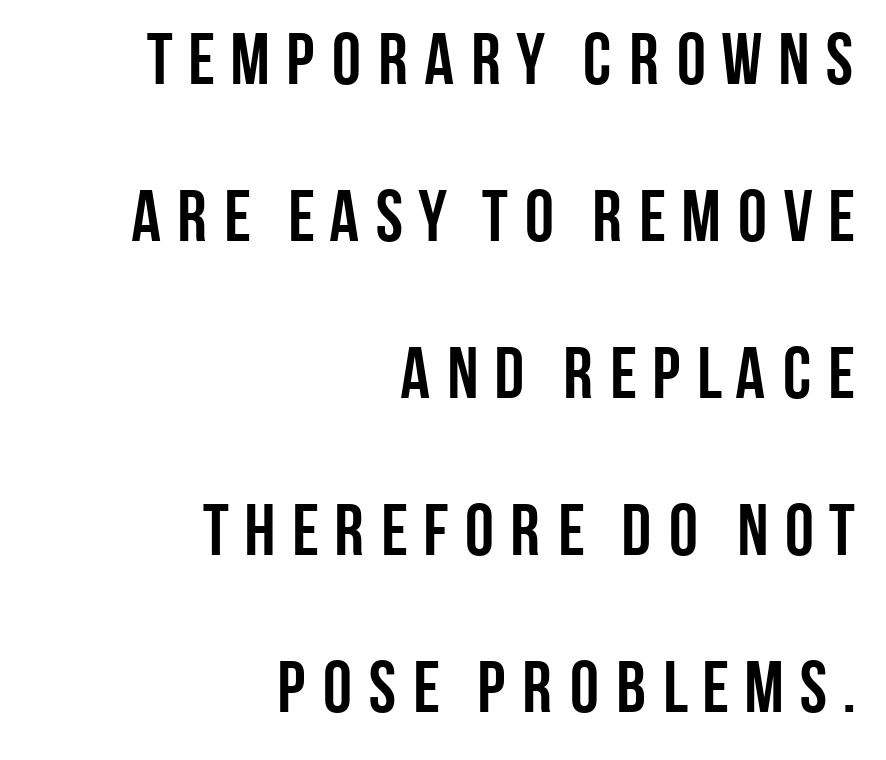
The image shows 73 px semibold, condensed sans-serif type, upright; set right-aligned, loose line spacing (2.15x), not underlined; low stroke contrast and a large x-height.
